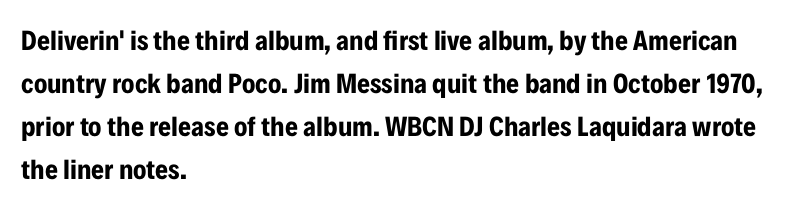
The image shows 28 px bold, condensed sans-serif type, upright; set left-aligned, normal line spacing (1.54x), normal letter spacing, not underlined; low stroke contrast and a medium x-height.
